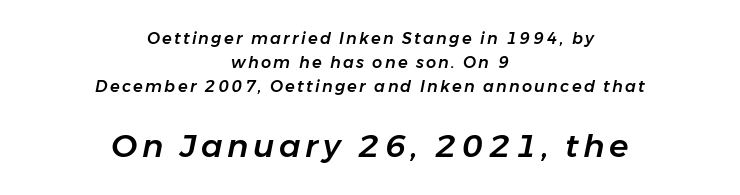
Interline gaps are of average width in this sample. The specimen reads as italic at a glance. You get the small type first, then a jump to larger type. Horizontally, the lines are justified to the midpoint only.
